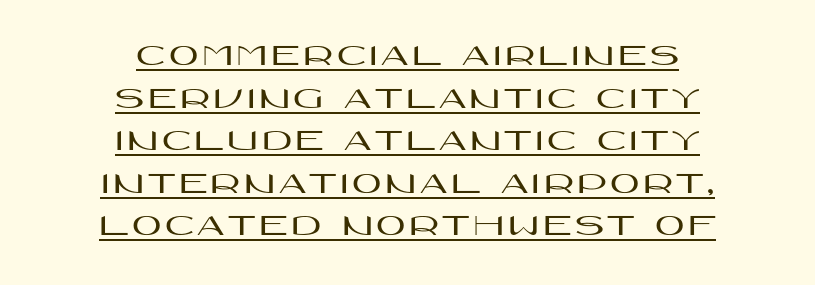
{"serif": "no", "italic": "no", "width": "wide", "stroke_contrast": "high", "x_height": "large", "monospaced": "no", "underline": "yes", "align": "center", "line_spacing": "normal", "line_spacing_ratio": 1.33, "glyph_px": 32}
